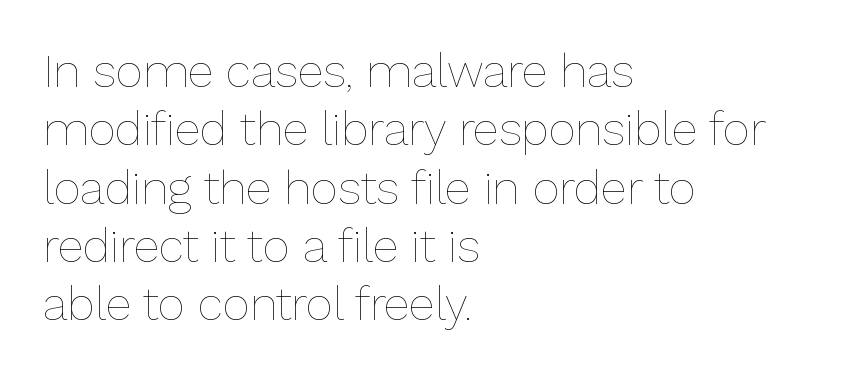
Honestly, there is no underline to notice here at all. Visually the block forms a straight wall on the left and a jagged coastline on the right. No heavy texture on the line: the type isn't bold. This rendering leaves character spacing at its baseline value. It's the straight-up-and-down kind of type.
